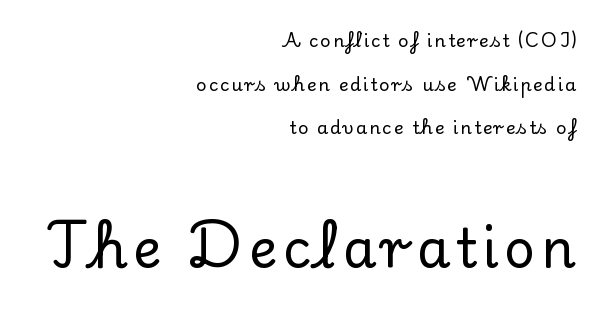
Q: Is the text italic (slanted)? A: No, it is upright.
Q: Is the typeface a serif or a sans-serif typeface? A: Serif.
Q: Is the text underlined? A: No.
Q: How is the paragraph aligned? A: Right-aligned.
Q: Is the spacing between lines tight, normal or loose? A: Loose.
Q: Which block of text is set in a larger size, the first (top) or the second (bottom)? A: The second (bottom) one.
Q: Width (condensed, normal, or wide)? A: Normal.
Q: Stroke contrast? A: Low.
Q: x-height? A: Small.
Q: Monospaced? A: No.
